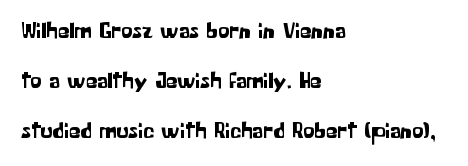
{"italic": "no", "underline": "no", "align": "left", "line_spacing": "loose", "line_spacing_ratio": 2.17, "letter_spacing": "normal", "letter_spacing_em": 0.0, "glyph_px": 23}
